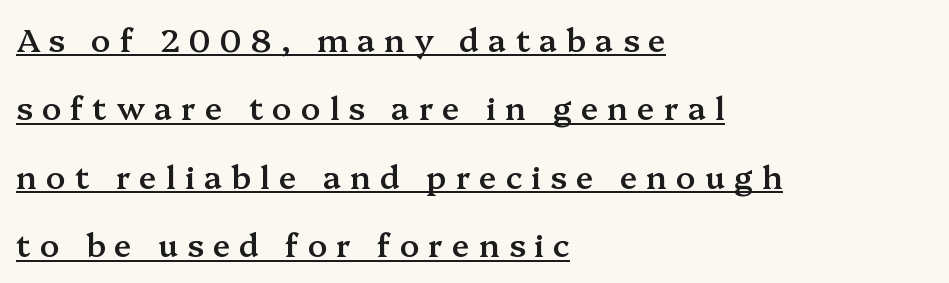
{"serif": "yes", "italic": "no", "bold": "semi", "weight": "semibold", "width": "normal", "stroke_contrast": "medium", "x_height": "medium", "monospaced": "no", "underline": "yes", "align": "left", "line_spacing": "loose", "line_spacing_ratio": 2.14, "letter_spacing": "wide", "letter_spacing_em": 0.28, "glyph_px": 32}
